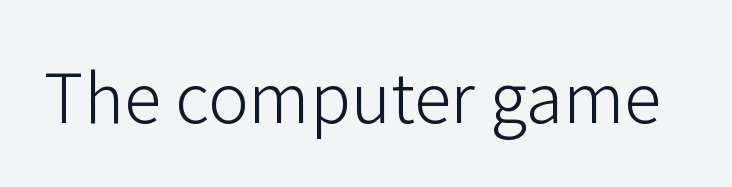
What stands out about the letter spacing? Nothing — it is the standard amount. You could not count columns in this text — the font is proportionally spaced. Stroke thickness stays within the range of a standard reading face or lighter. Unlike italic type, these characters show no tilt at all. This rendering features lettering with no underline. I'd call this a sans setting — the letters go barefoot.
